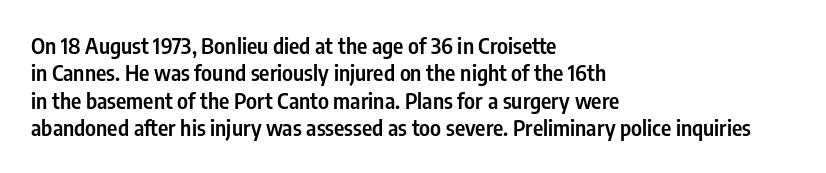
{"italic": "no", "bold": "semi", "underline": "no", "align": "left", "line_spacing": "normal", "line_spacing_ratio": 1.25, "letter_spacing": "normal", "letter_spacing_em": 0.0, "glyph_px": 22}
